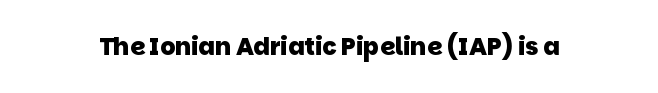
Q: Is the text bold? A: Yes.
Q: Is the text underlined? A: No.
Q: Is the spacing between letters normal or unusually wide? A: Normal.
